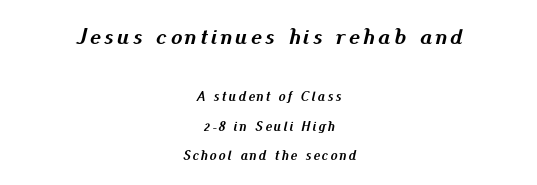
Q: Is the text bold? A: Yes.
Q: Is the text italic (slanted)? A: Yes, it leans right by about 13 degrees.
Q: Is the text underlined? A: No.
Q: How is the paragraph aligned? A: Centered.
Q: Is the spacing between lines tight, normal or loose? A: Loose.
Q: Which block of text is set in a larger size, the first (top) or the second (bottom)? A: The first (top) one.
